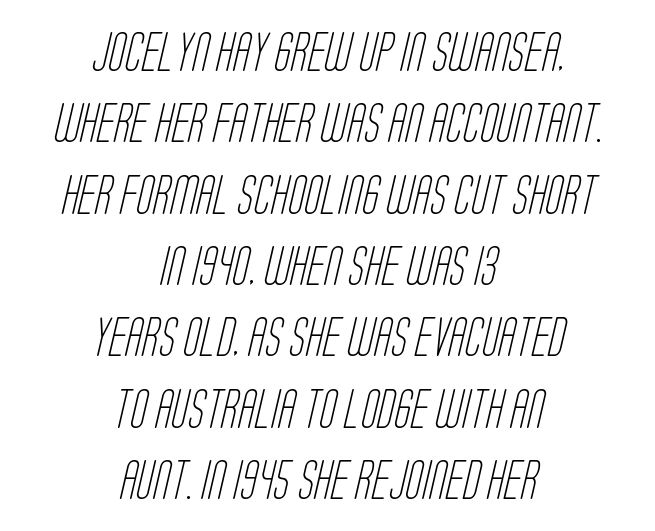
This sample uses plain, unmodified letter spacing. The space directly below the letters is spotless. The weight tops out at a normal text grade. Teacher's note: observe the equal gaps on both sides — that is centered alignment. Looks like regular typesetting: each glyph gets only the width it needs.
